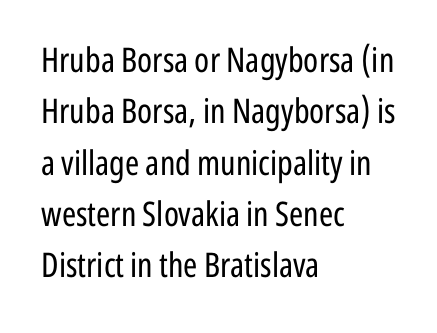
The image shows 34 px regular-weight, condensed sans-serif type, upright; set left-aligned, normal line spacing (1.51x), normal letter spacing, not underlined; low stroke contrast and a medium x-height.
